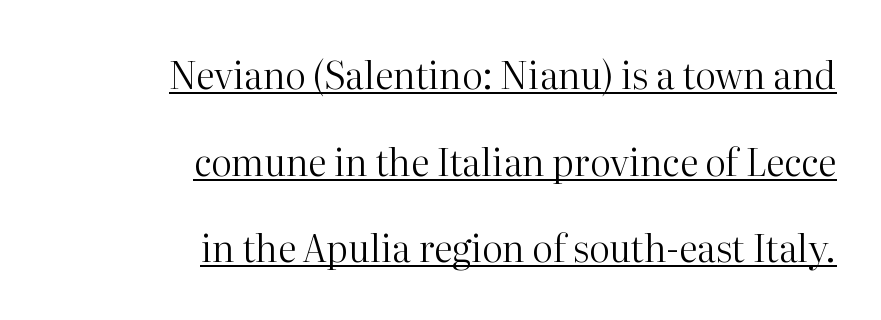
{"serif": "yes", "italic": "no", "bold": "no", "weight": "regular", "width": "normal", "stroke_contrast": "high", "x_height": "medium", "monospaced": "no", "underline": "yes", "align": "right", "line_spacing": "loose", "line_spacing_ratio": 2.34, "letter_spacing": "normal", "letter_spacing_em": 0.0, "glyph_px": 37}
